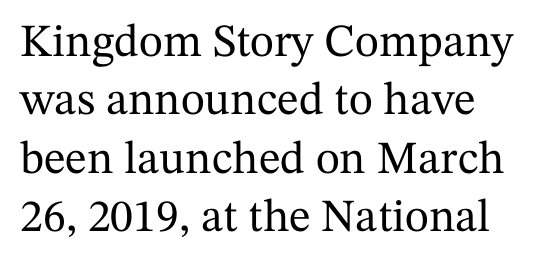
If you drew a line through each stem, it would be perfectly vertical. Spacing verdict: proportional, widths tailored to each character. Words appear dense and cohesive because spacing is normal. How would I describe the line gaps? Plain and ordinary.
